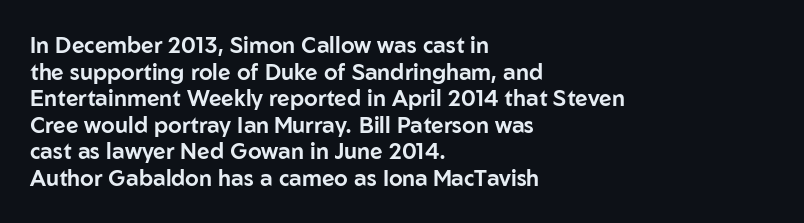
A student would call this left alignment; a typographer would say flush left, rag right. Nobody touched the tracking dial on this one. Tall strokes in this sample are plumb rather than angled. Descenders are the only things crossing below the line.
